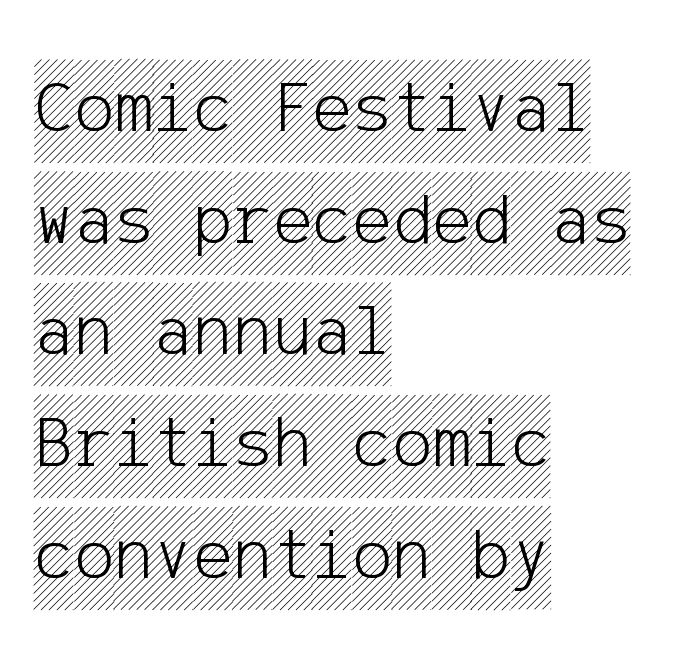
{"italic": "no", "width": "condensed", "x_height": "large", "underline": "no", "align": "left", "line_spacing": "normal", "line_spacing_ratio": 1.49, "letter_spacing": "normal", "letter_spacing_em": 0.0, "glyph_px": 75}
